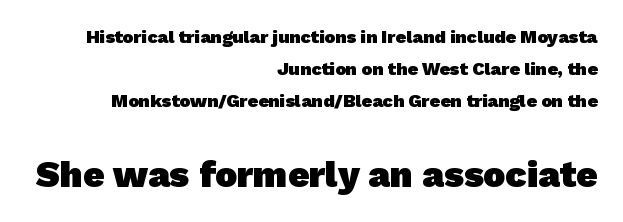
{"serif": "no", "bold": "yes", "weight": "heavy", "width": "normal", "stroke_contrast": "low", "x_height": "medium", "monospaced": "no", "underline": "no", "align": "right", "line_spacing_ratio": 1.78, "letter_spacing": "normal", "letter_spacing_em": 0.0, "larger_block": "second", "size_ratio": 2.06, "glyph_px": 37}
